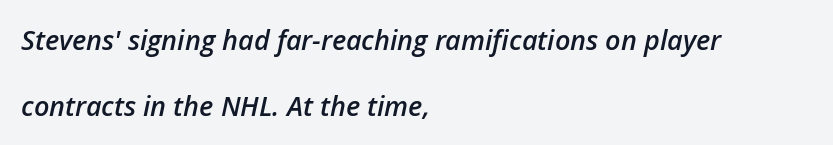
Q: Is the text bold? A: Semi-bold.
Q: Is the text italic (slanted)? A: Yes, it leans right by about 12 degrees.
Q: Is the text underlined? A: No.
Q: How is the paragraph aligned? A: Left-aligned.
Q: Is the spacing between letters normal or unusually wide? A: Normal.
Q: Is the spacing between lines tight, normal or loose? A: Loose.
